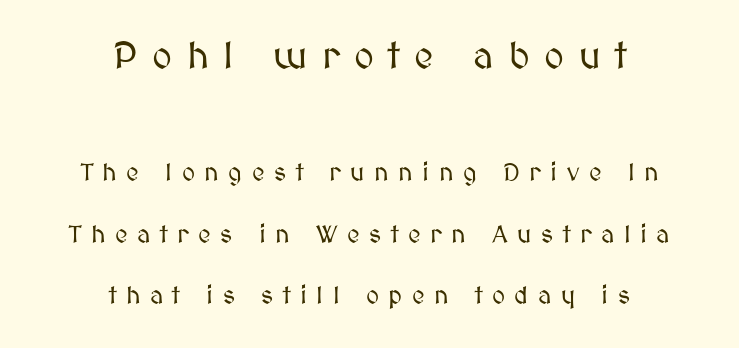
{"italic": "no", "width": "normal", "stroke_contrast": "medium", "x_height": "medium", "monospaced": "no", "underline": "no", "align": "center", "line_spacing": "loose", "line_spacing_ratio": 2.45, "letter_spacing": "wide", "letter_spacing_em": 0.38, "larger_block": "first", "size_ratio": 1.52, "glyph_px": 38}
